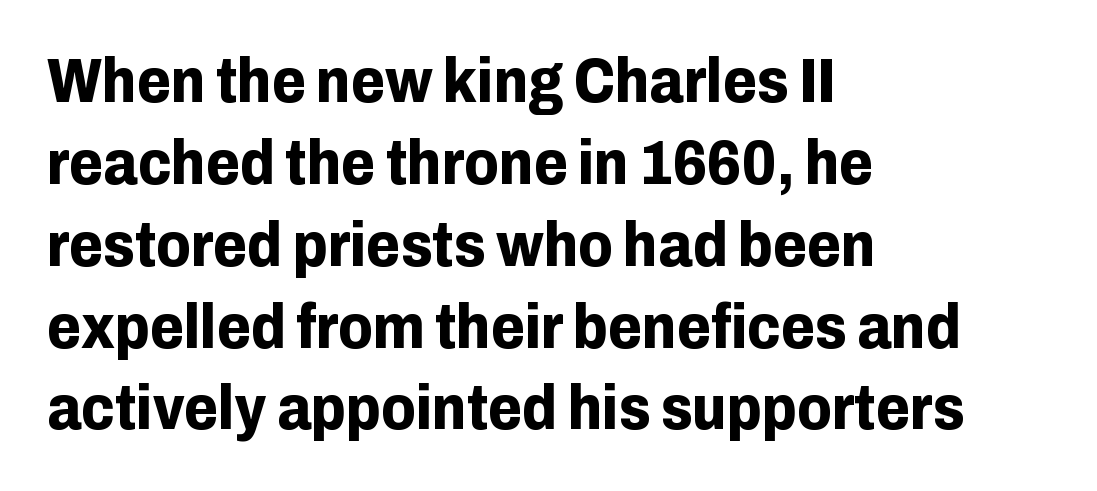
The image shows 62 px bold sans-serif type, upright; set left-aligned, normal line spacing (1.32x), normal letter spacing, not underlined; low stroke contrast and a medium x-height.
